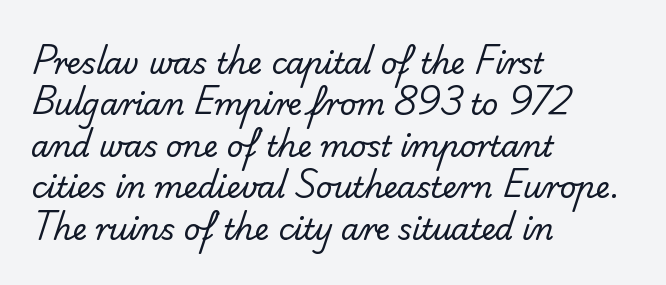
{"serif": "no", "bold": "no", "weight": "regular", "width": "normal", "stroke_contrast": "low", "x_height": "small", "monospaced": "no", "underline": "no", "align": "left", "line_spacing": "normal", "line_spacing_ratio": 1.43, "letter_spacing": "normal", "letter_spacing_em": 0.0, "glyph_px": 29}
